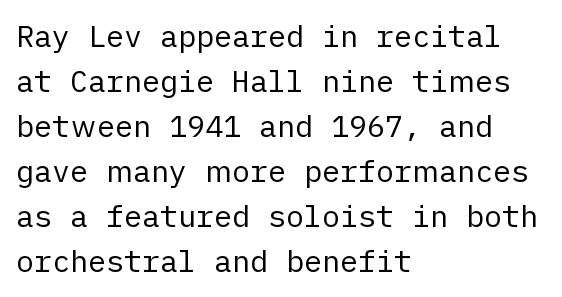
Q: Is the text bold? A: No.
Q: Is the text italic (slanted)? A: No, it is upright.
Q: Is the typeface a serif or a sans-serif typeface? A: Sans-serif.
Q: Is the text underlined? A: No.
Q: How is the paragraph aligned? A: Left-aligned.
Q: Is the spacing between letters normal or unusually wide? A: Normal.
Q: Is the spacing between lines tight, normal or loose? A: Normal.
Q: Width (condensed, normal, or wide)? A: Normal.
Q: Stroke contrast? A: Low.
Q: x-height? A: Medium.
